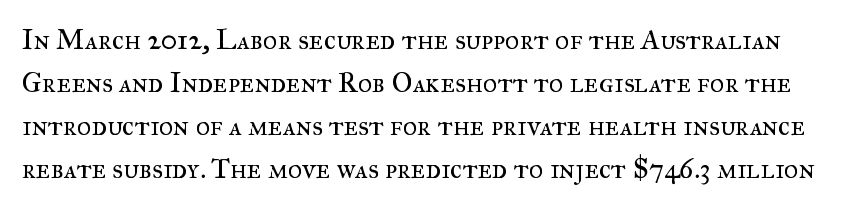
Each letter's strokes conclude with small projecting serifs. You could call the tracking neutral — neither tight nor loose. No word sits above an underline. Whoever set this chose a conventional vertical rhythm. This reads as an unemphasized weight, regular at the heaviest.
